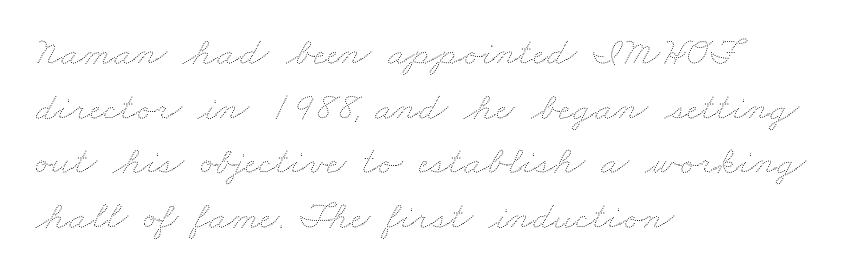
The image shows 41 px thin, wide type; set left-aligned, normal line spacing (1.33x), normal letter spacing, not underlined; medium stroke contrast and a small x-height.
